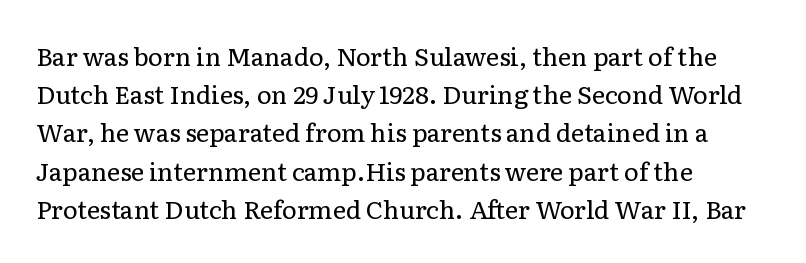
{"italic": "no", "bold": "no", "underline": "no", "align": "left", "line_spacing": "normal", "line_spacing_ratio": 1.53, "letter_spacing": "normal", "letter_spacing_em": 0.0, "glyph_px": 25}
